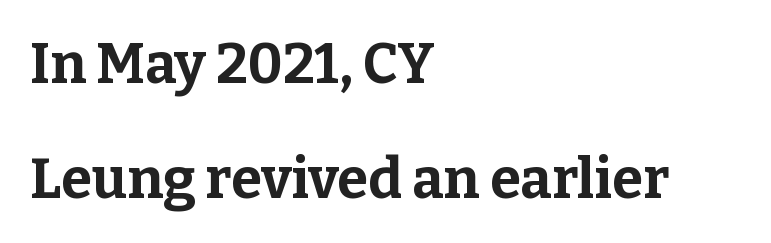
{"serif": "yes", "italic": "no", "bold": "yes", "weight": "bold", "width": "normal", "stroke_contrast": "low", "x_height": "medium", "monospaced": "no", "underline": "no", "align": "left", "line_spacing": "loose", "line_spacing_ratio": 2.05, "letter_spacing": "normal", "letter_spacing_em": 0.0, "glyph_px": 56}
